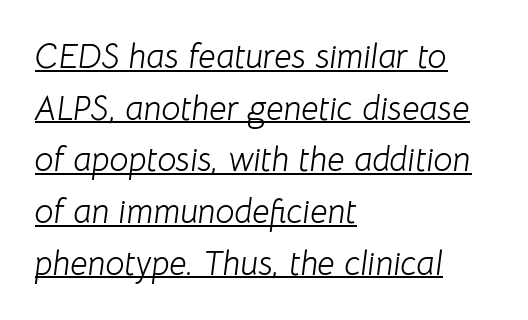
{"italic": "yes", "lean": "right", "slant_degrees": 8, "bold": "no", "weight": "light", "width": "normal", "stroke_contrast": "low", "x_height": "medium", "monospaced": "no", "underline": "yes", "align": "left", "line_spacing": "normal", "line_spacing_ratio": 1.52, "letter_spacing": "normal", "letter_spacing_em": 0.0, "glyph_px": 34}
